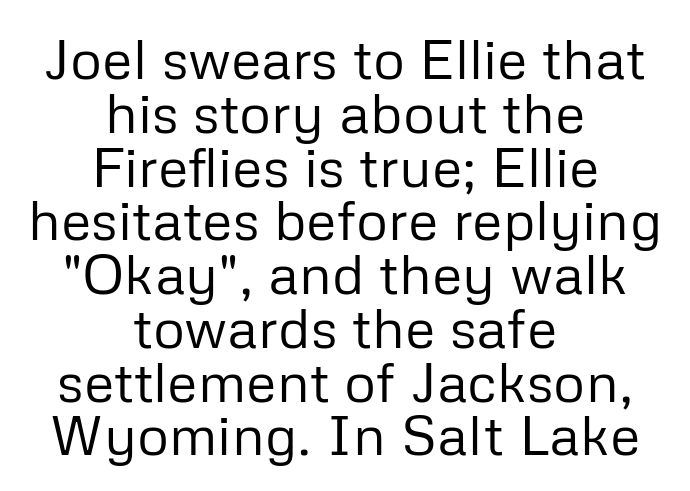
The image shows 56 px regular-weight sans-serif type, upright; set centered, tight line spacing (0.96x), normal letter spacing, not underlined; low stroke contrast and a medium x-height.
